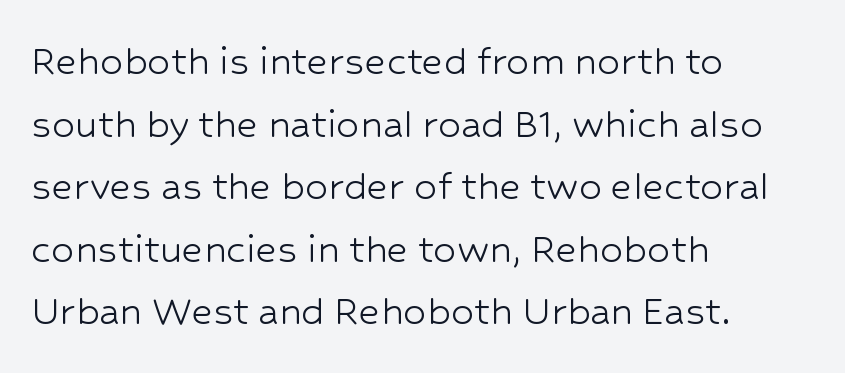
{"serif": "no", "italic": "no", "bold": "no", "weight": "light", "width": "normal", "stroke_contrast": "low", "x_height": "medium", "monospaced": "no", "underline": "no", "align": "left", "line_spacing": "normal", "line_spacing_ratio": 1.36, "letter_spacing": "normal", "letter_spacing_em": 0.0, "glyph_px": 46}
